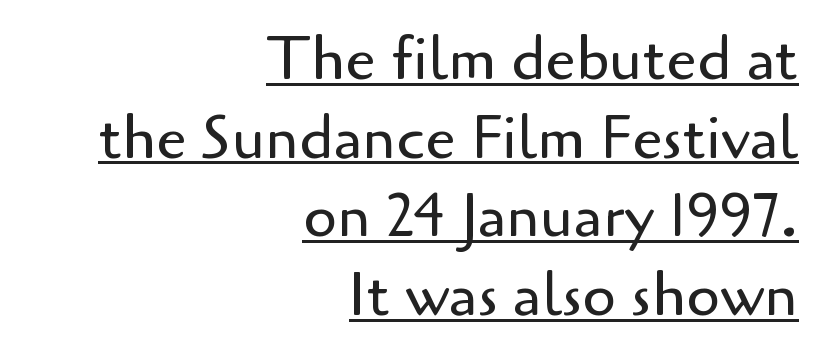
No heavy texture on the line: the type isn't bold. The font family rendered here belongs to the sans-serif group. The designer left line spacing at the default. No extra tracking has been applied to these lines. Glance below the letters and you will spot a drawn line.
